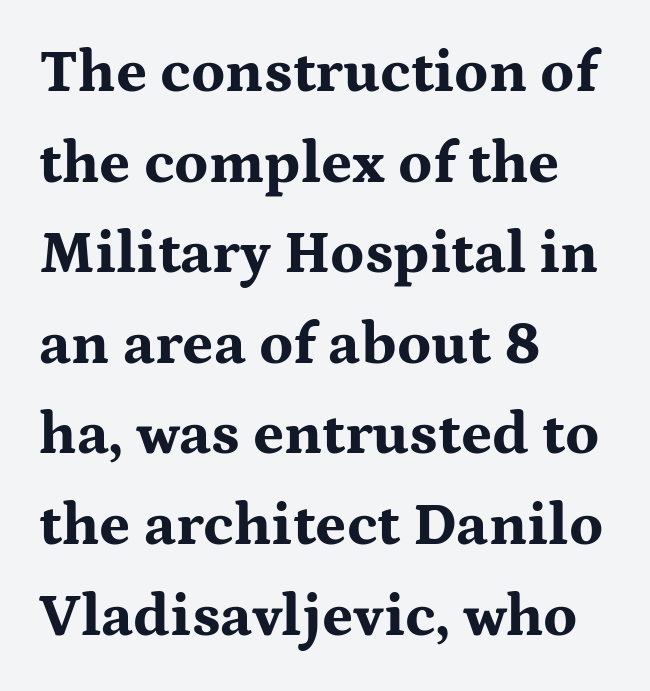
Q: Is the text bold? A: Yes.
Q: Is the text italic (slanted)? A: No, it is upright.
Q: Is the typeface a serif or a sans-serif typeface? A: Serif.
Q: Is the text underlined? A: No.
Q: How is the paragraph aligned? A: Left-aligned.
Q: Is the spacing between letters normal or unusually wide? A: Normal.
Q: Is the spacing between lines tight, normal or loose? A: Normal.
Q: Width (condensed, normal, or wide)? A: Wide.
Q: Stroke contrast? A: Medium.
Q: x-height? A: Medium.
Q: Monospaced? A: No.
